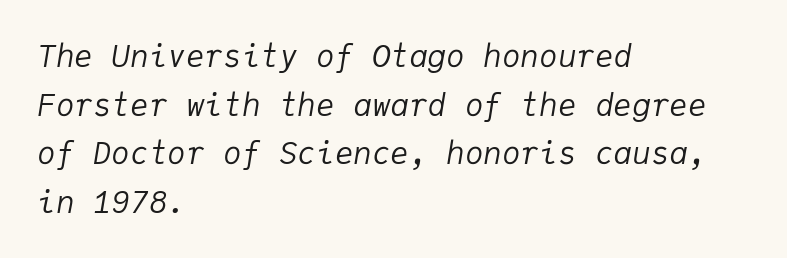
{"italic": "yes", "lean": "right", "slant_degrees": 9, "bold": "no", "weight": "regular", "width": "normal", "stroke_contrast": "low", "x_height": "medium", "monospaced": "yes", "underline": "no", "align": "left", "line_spacing": "normal", "line_spacing_ratio": 1.57, "letter_spacing": "normal", "letter_spacing_em": 0.0, "glyph_px": 31}
